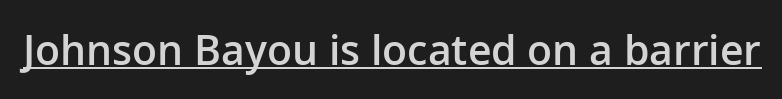
{"serif": "no", "italic": "no", "bold": "semi", "weight": "semibold", "width": "normal", "stroke_contrast": "low", "x_height": "medium", "monospaced": "no", "underline": "yes", "letter_spacing": "normal", "letter_spacing_em": 0.0, "glyph_px": 41}
